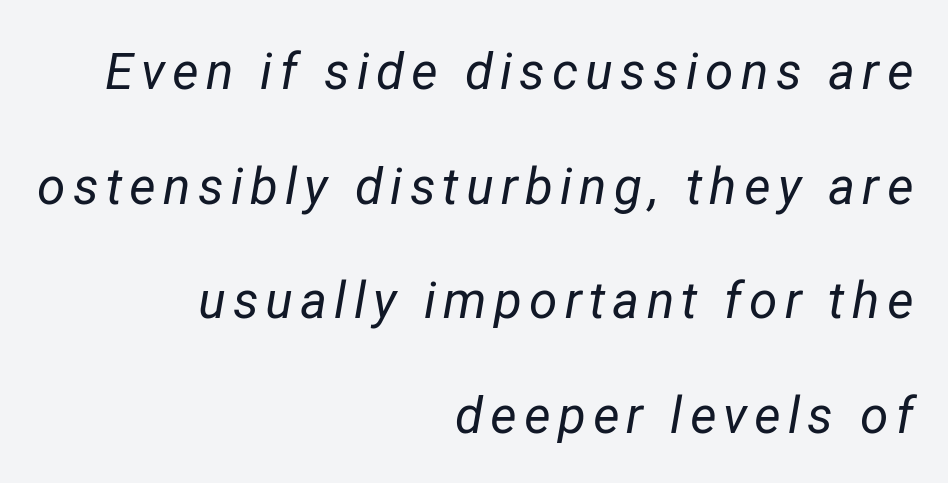
The image shows 51 px regular-weight type, italic (leaning right); set right-aligned, loose line spacing (2.25x), not underlined; low stroke contrast and a medium x-height.
